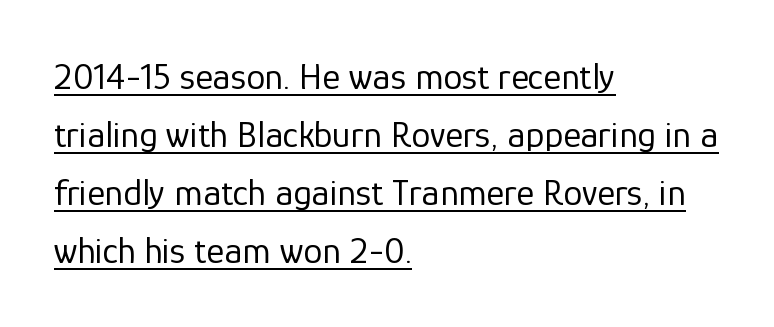
The image shows 38 px regular-weight sans-serif type, upright; set left-aligned, normal line spacing (1.53x), normal letter spacing, underlined; low stroke contrast and a medium x-height.
